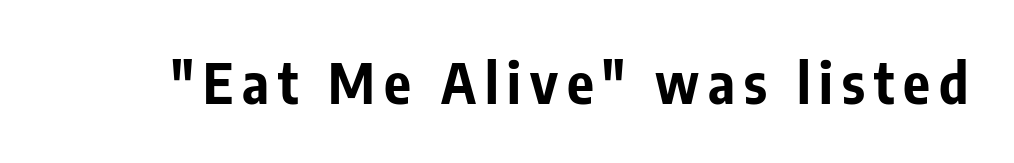
{"serif": "no", "italic": "no", "bold": "yes", "weight": "bold", "width": "condensed", "stroke_contrast": "low", "x_height": "medium", "monospaced": "no", "underline": "no", "glyph_px": 56}
